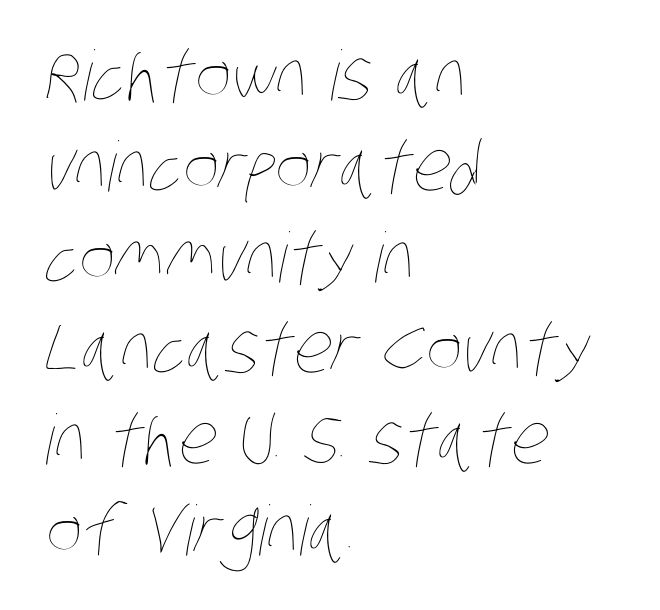
{"bold": "no", "weight": "thin", "width": "condensed", "stroke_contrast": "low", "x_height": "large", "monospaced": "no", "underline": "no", "align": "left", "line_spacing": "normal", "line_spacing_ratio": 1.32, "letter_spacing": "normal", "letter_spacing_em": 0.0, "glyph_px": 69}
